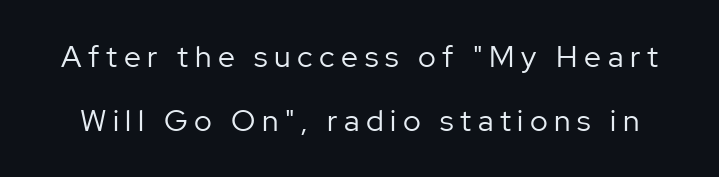
The image shows 30 px regular-weight sans-serif type, upright; set loose line spacing (2.13x), unusually wide letter spacing (+0.22 em), not underlined; low stroke contrast and a medium x-height.
